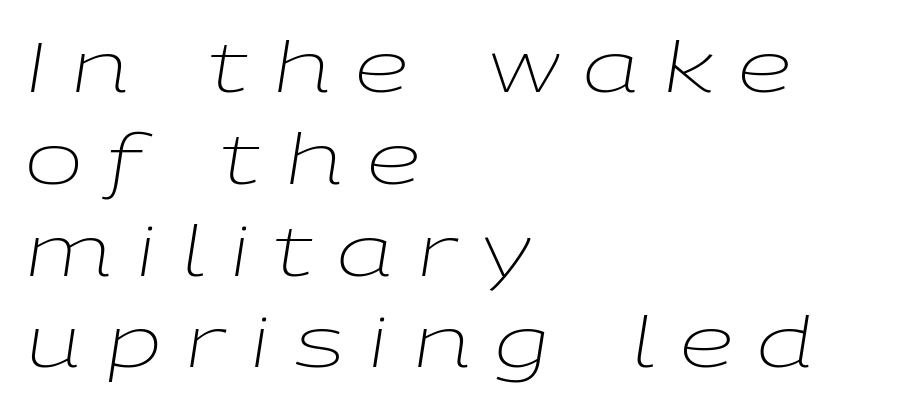
{"italic": "yes", "lean": "right", "slant_degrees": 9, "bold": "no", "weight": "light", "width": "wide", "stroke_contrast": "low", "x_height": "medium", "monospaced": "no", "underline": "no", "align": "left", "line_spacing": "normal", "line_spacing_ratio": 1.33, "letter_spacing": "wide", "letter_spacing_em": 0.36, "glyph_px": 69}
